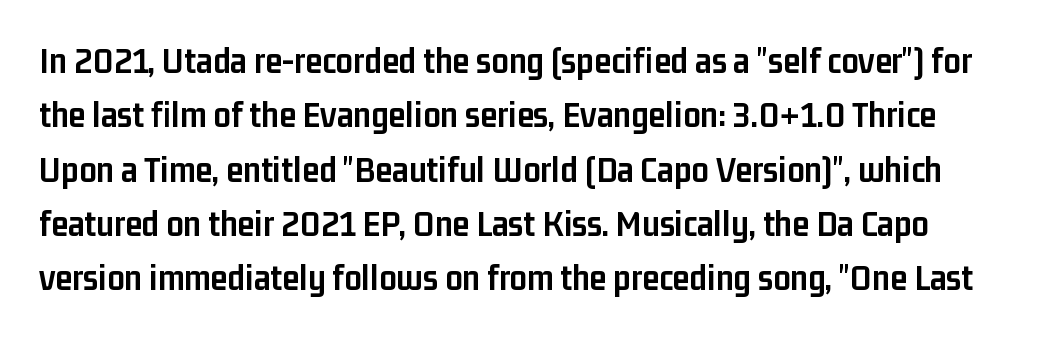
The image shows 38 px semibold, condensed sans-serif type, upright; set normal line spacing (1.43x), normal letter spacing, not underlined; low stroke contrast and a medium x-height.
